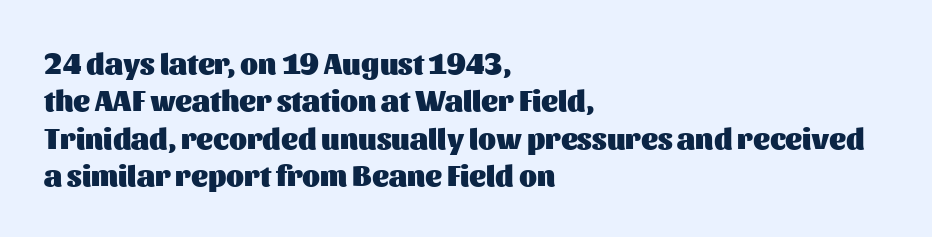
The baseline area is clear. How would I describe the line gaps? Plain and ordinary. This rendering uses left alignment, leaving the right contour irregular. Spacing verdict: proportional, widths tailored to each character.
